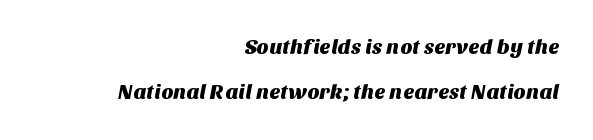
{"underline": "no", "align": "right", "line_spacing": "loose", "line_spacing_ratio": 2.15, "letter_spacing": "normal", "letter_spacing_em": 0.0, "glyph_px": 21}
